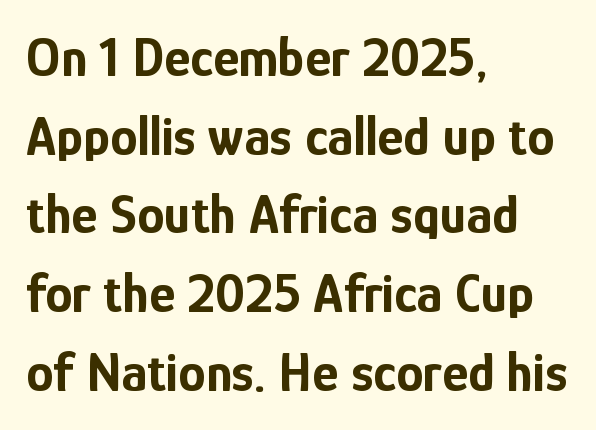
Q: Is the text bold? A: Yes.
Q: Is the text italic (slanted)? A: No, it is upright.
Q: Is the typeface a serif or a sans-serif typeface? A: Sans-serif.
Q: Is the text underlined? A: No.
Q: How is the paragraph aligned? A: Left-aligned.
Q: Is the spacing between letters normal or unusually wide? A: Normal.
Q: Is the spacing between lines tight, normal or loose? A: Normal.
Q: Width (condensed, normal, or wide)? A: Condensed.
Q: Stroke contrast? A: Low.
Q: x-height? A: Medium.
Q: Monospaced? A: No.
